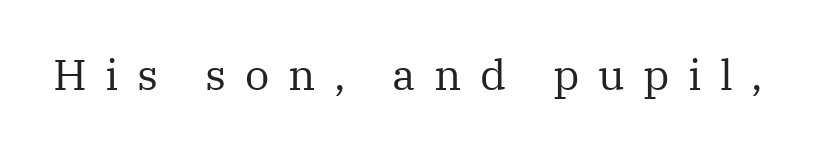
The image shows 43 px regular-weight serif type, upright; set unusually wide letter spacing (+0.43 em), not underlined; medium stroke contrast and a medium x-height.
